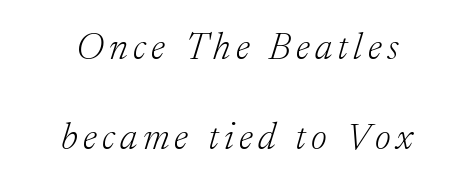
The image shows 38 px light serif type, italic (leaning right); set loose line spacing (2.37x), not underlined; low stroke contrast and a medium x-height.
